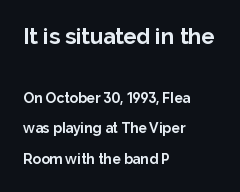
{"italic": "no", "bold": "yes", "underline": "no", "align": "left", "line_spacing": "loose", "line_spacing_ratio": 2.19, "letter_spacing": "normal", "letter_spacing_em": 0.0, "larger_block": "first", "size_ratio": 1.57, "glyph_px": 22}
